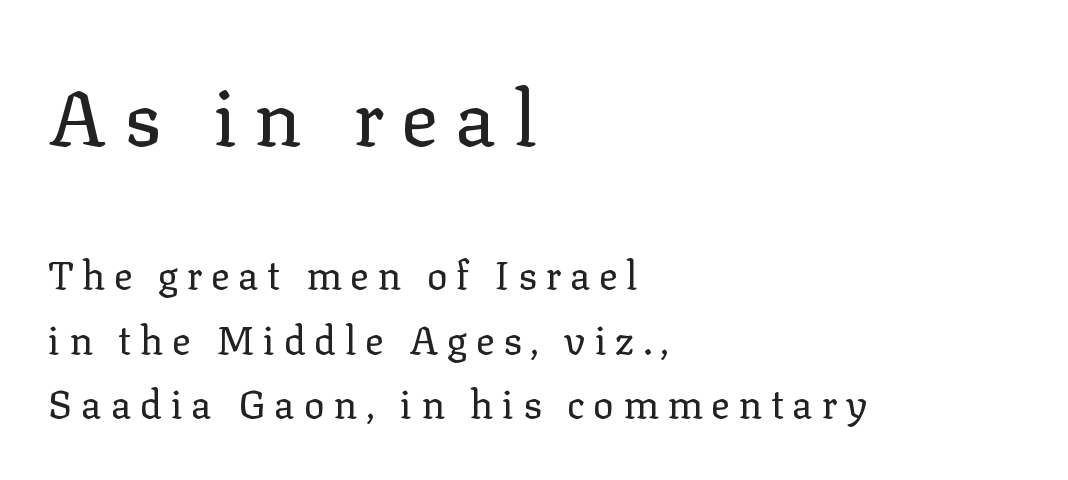
Horizontal alignment here is leftward, the default for most running prose. The baseline area is clear. You could not count columns in this text — the font is proportionally spaced. Observe the serifs anchoring each vertical stroke in this sample. The face looks like a standard text weight, possibly lighter.
